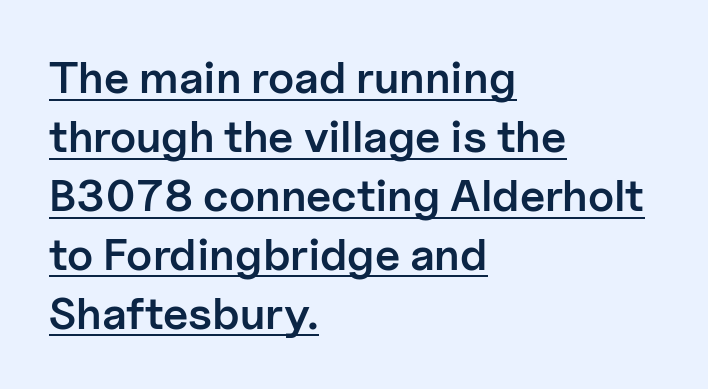
Which margin do the lines hug? The left one — the right edge is uneven. Set as a demibold, roughly 600 on the weight scale. Look at the tracking — it's just the regular setting, nothing added. The vertical gap from one line to the next is medium.
